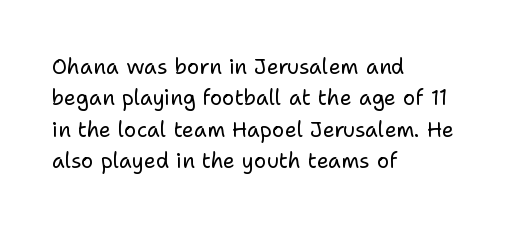
{"italic": "no", "bold": "no", "underline": "no", "align": "left", "line_spacing": "normal", "line_spacing_ratio": 1.5, "letter_spacing": "normal", "letter_spacing_em": 0.0, "glyph_px": 21}
